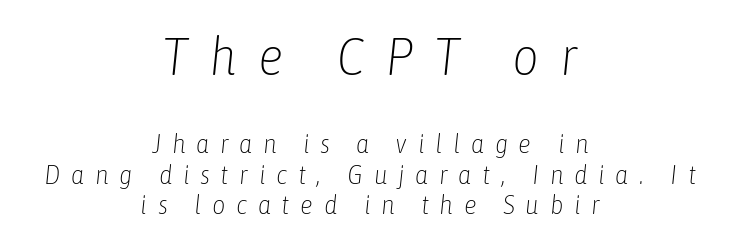
Q: Is the text bold? A: No.
Q: Is the text italic (slanted)? A: Yes, it leans right by about 6 degrees.
Q: Is the text underlined? A: No.
Q: How is the paragraph aligned? A: Centered.
Q: Is the spacing between letters normal or unusually wide? A: Unusually wide.
Q: Which block of text is set in a larger size, the first (top) or the second (bottom)? A: The first (top) one.
Q: Width (condensed, normal, or wide)? A: Condensed.
Q: Stroke contrast? A: Low.
Q: x-height? A: Medium.
Q: Monospaced? A: No.
